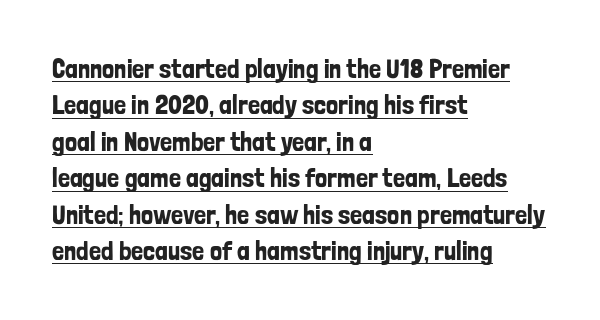
Q: Is the text italic (slanted)? A: No, it is upright.
Q: Is the text underlined? A: Yes.
Q: How is the paragraph aligned? A: Left-aligned.
Q: Is the spacing between letters normal or unusually wide? A: Normal.
Q: Is the spacing between lines tight, normal or loose? A: Normal.
